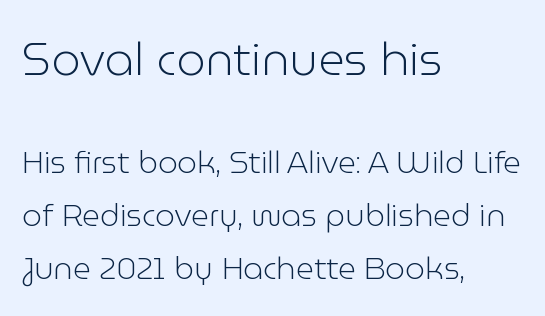
Q: Is the text bold? A: No.
Q: Is the text italic (slanted)? A: No, it is upright.
Q: Is the typeface a serif or a sans-serif typeface? A: Sans-serif.
Q: Is the text underlined? A: No.
Q: How is the paragraph aligned? A: Left-aligned.
Q: Is the spacing between letters normal or unusually wide? A: Normal.
Q: Which block of text is set in a larger size, the first (top) or the second (bottom)? A: The first (top) one.
Q: Width (condensed, normal, or wide)? A: Normal.
Q: Stroke contrast? A: Low.
Q: x-height? A: Medium.
Q: Monospaced? A: No.
